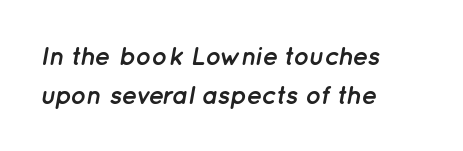
The image shows 26 px bold type, italic (leaning right); set left-aligned, normal line spacing (1.51x), normal letter spacing, not underlined.
